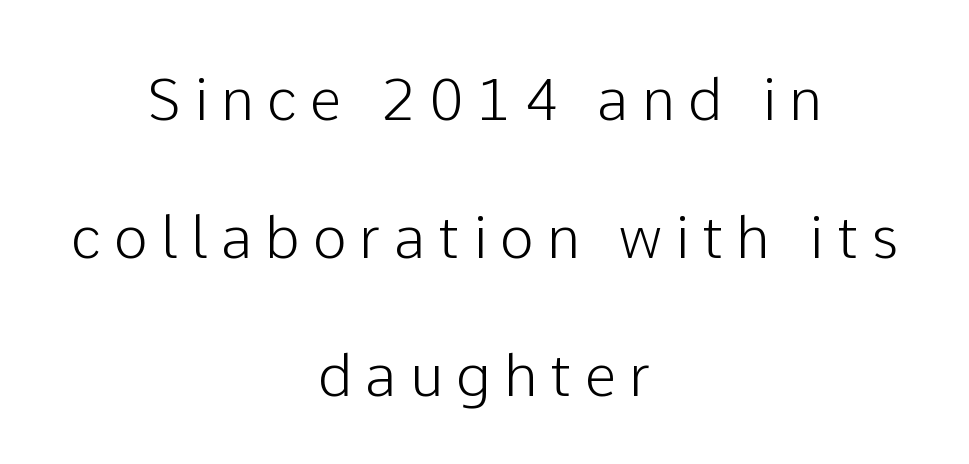
The image shows 58 px sans-serif type, upright; set centered, loose line spacing (2.38x), unusually wide letter spacing (+0.22 em), not underlined; low stroke contrast and a medium x-height.
